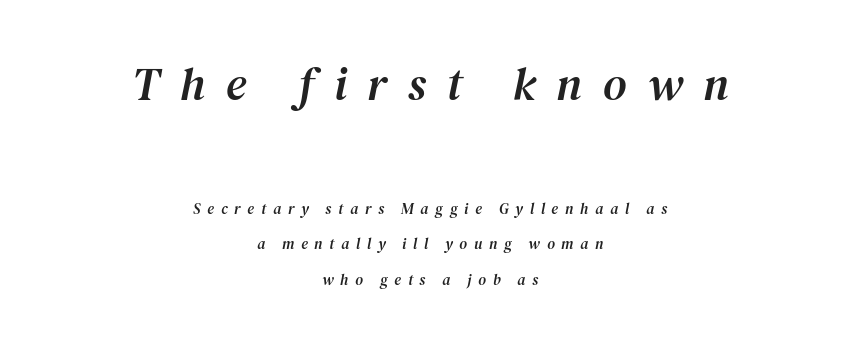
Q: Is the text italic (slanted)? A: Yes, it leans right by about 12 degrees.
Q: Is the typeface a serif or a sans-serif typeface? A: Serif.
Q: Is the text underlined? A: No.
Q: How is the paragraph aligned? A: Centered.
Q: Is the spacing between letters normal or unusually wide? A: Unusually wide.
Q: Is the spacing between lines tight, normal or loose? A: Loose.
Q: Which block of text is set in a larger size, the first (top) or the second (bottom)? A: The first (top) one.
Q: Width (condensed, normal, or wide)? A: Normal.
Q: Stroke contrast? A: Medium.
Q: x-height? A: Medium.
Q: Monospaced? A: No.
